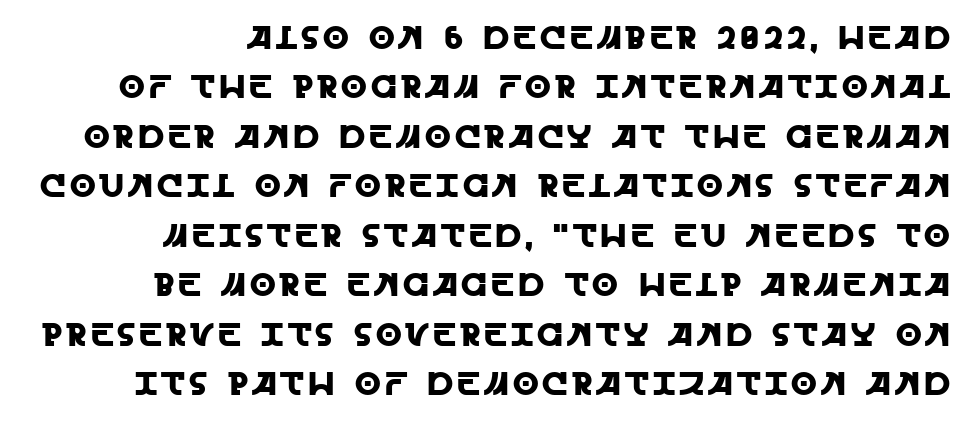
{"serif": "no", "italic": "no", "width": "normal", "x_height": "large", "monospaced": "no", "underline": "no", "align": "right", "line_spacing": "normal", "line_spacing_ratio": 1.5, "glyph_px": 33}
